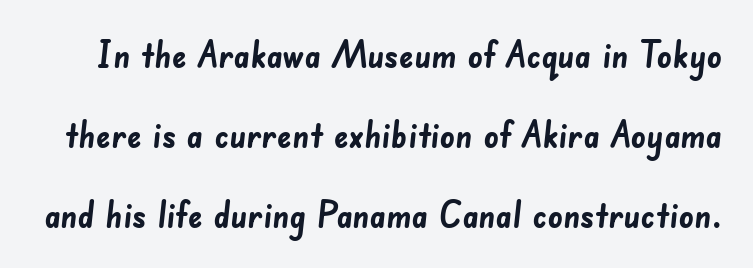
What stands out about the letter spacing? Nothing — it is the standard amount. Summary of weight: heavy, a full bold. Check where the strokes stop: nothing finishes them off — pure sans. Is this a fixed-width face? No — the glyphs have proportional, varying widths. Nobody drew a line under any word here.
